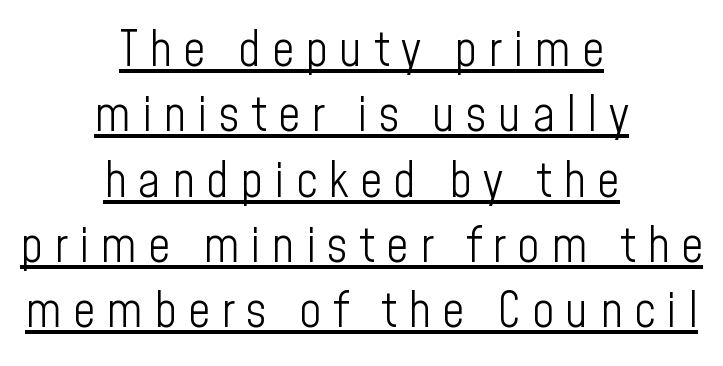
{"serif": "no", "italic": "no", "bold": "no", "weight": "light", "width": "condensed", "stroke_contrast": "low", "x_height": "medium", "monospaced": "no", "underline": "yes", "align": "center", "line_spacing": "normal", "line_spacing_ratio": 1.36, "letter_spacing": "wide", "letter_spacing_em": 0.24, "glyph_px": 48}
